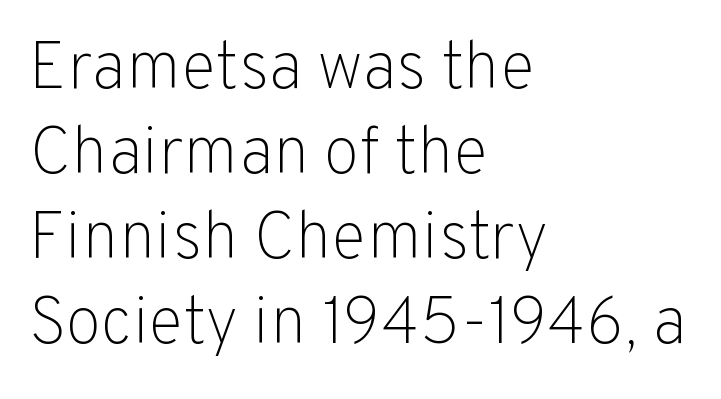
The image shows 66 px light sans-serif type, upright; set left-aligned, normal line spacing (1.29x), normal letter spacing, not underlined; low stroke contrast and a medium x-height.
